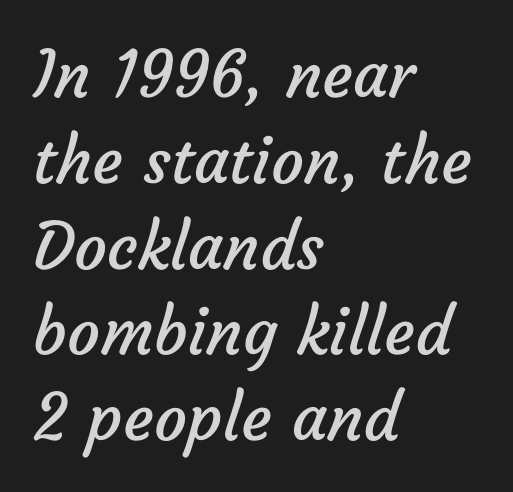
The image shows 65 px regular-weight sans-serif type; set left-aligned, normal line spacing (1.32x), normal letter spacing, not underlined; low stroke contrast and a medium x-height.
